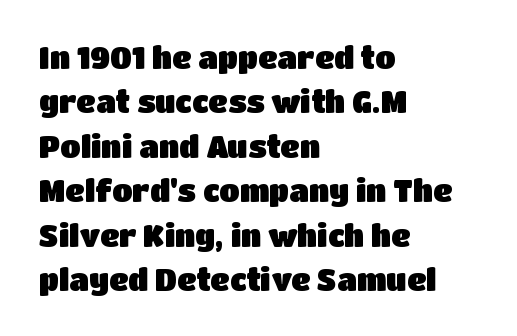
Q: Is the text italic (slanted)? A: No, it is upright.
Q: Is the typeface a serif or a sans-serif typeface? A: Sans-serif.
Q: Is the text underlined? A: No.
Q: How is the paragraph aligned? A: Left-aligned.
Q: Is the spacing between letters normal or unusually wide? A: Normal.
Q: Is the spacing between lines tight, normal or loose? A: Normal.
Q: Width (condensed, normal, or wide)? A: Normal.
Q: Stroke contrast? A: Low.
Q: x-height? A: Large.
Q: Monospaced? A: No.
